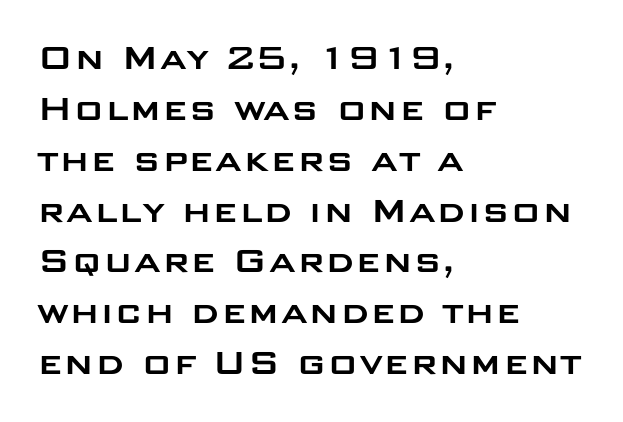
The image shows 41 px wide sans-serif type, upright; set left-aligned, line spacing 1.24x, normal letter spacing, not underlined; low stroke contrast and a large x-height.
